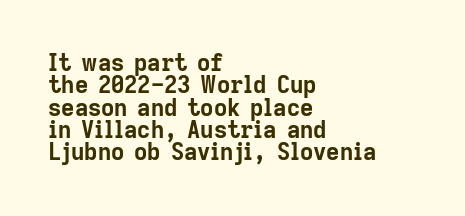
What weight is shown? A full bold with thick strokes. Letters rest on an invisible, unmarked baseline. Upright lettering throughout. The rag falls on the right side of this text block. Honestly, the rows look squashed on top of each other.
